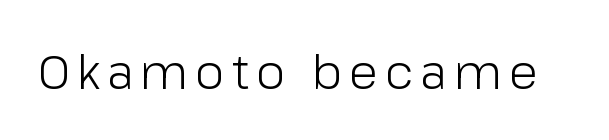
The image shows 48 px light sans-serif type, upright; set not underlined; low stroke contrast and a medium x-height.
